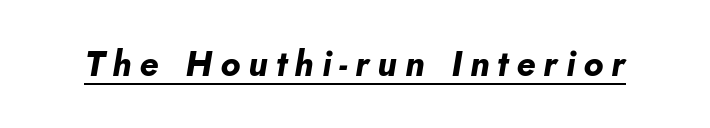
{"italic": "yes", "lean": "right", "slant_degrees": 10, "bold": "yes", "weight": "bold", "width": "normal", "stroke_contrast": "low", "x_height": "small", "monospaced": "no", "underline": "yes", "letter_spacing": "wide", "letter_spacing_em": 0.23, "glyph_px": 35}
